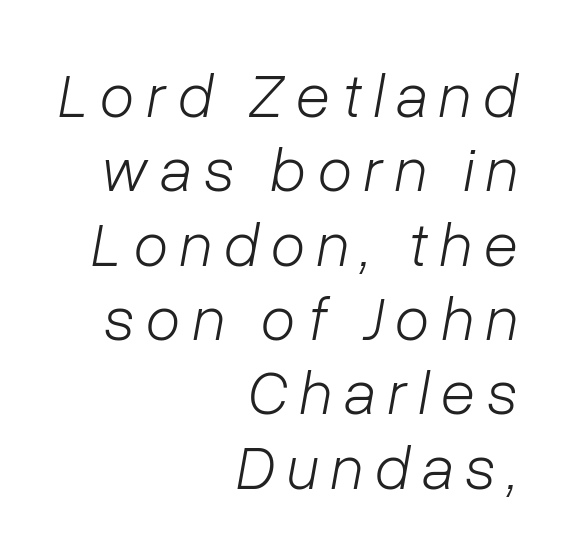
{"italic": "yes", "lean": "right", "slant_degrees": 10, "bold": "no", "weight": "light", "width": "normal", "stroke_contrast": "low", "x_height": "medium", "monospaced": "no", "underline": "no", "align": "right", "line_spacing_ratio": 1.18, "glyph_px": 63}
